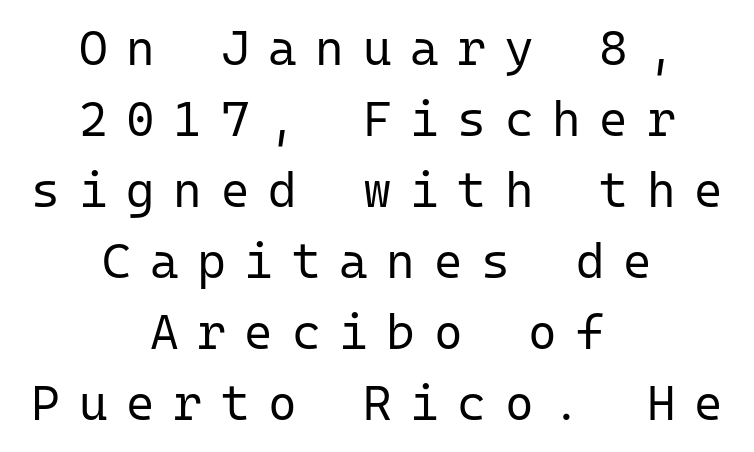
{"serif": "no", "italic": "no", "bold": "no", "weight": "regular", "width": "normal", "stroke_contrast": "low", "x_height": "medium", "monospaced": "yes", "underline": "no", "align": "center", "line_spacing": "normal", "line_spacing_ratio": 1.45, "letter_spacing": "wide", "letter_spacing_em": 0.38, "glyph_px": 49}
